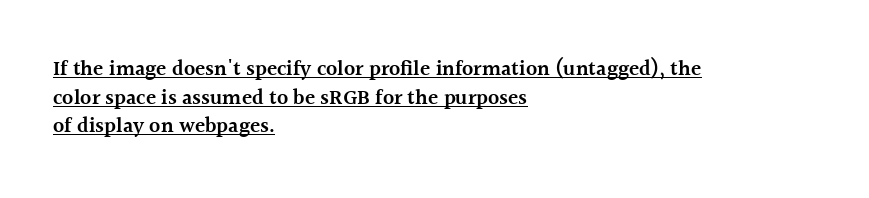
{"italic": "no", "bold": "semi", "underline": "yes", "align": "left", "line_spacing": "normal", "line_spacing_ratio": 1.36, "letter_spacing": "normal", "letter_spacing_em": 0.0, "glyph_px": 21}
